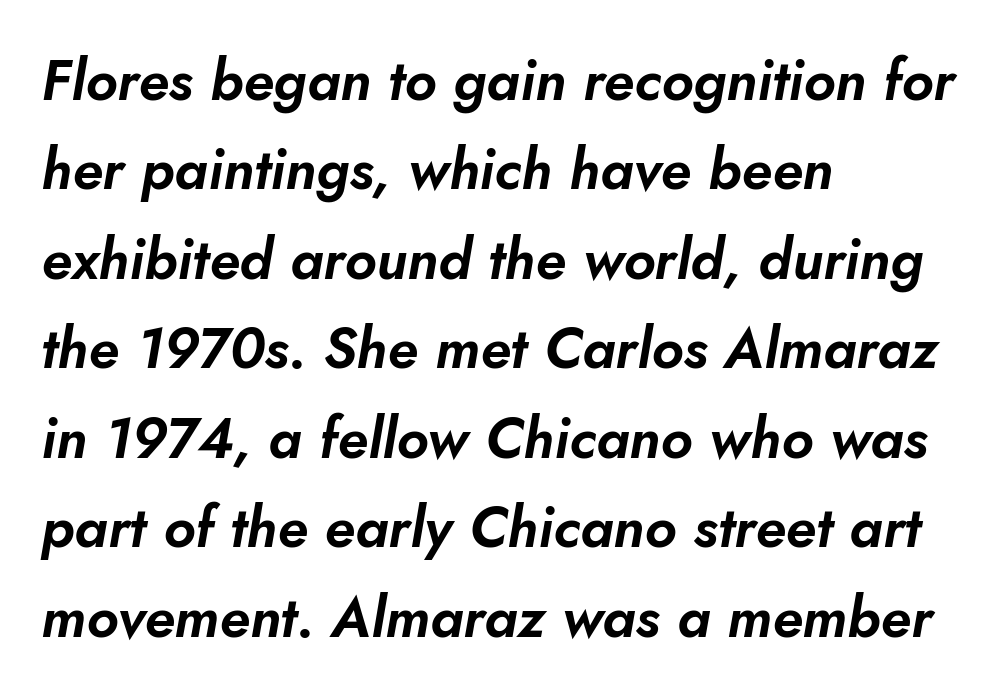
The passage shown stacks its lines at a standard gap. Lines of text with bare space underneath. The lettering tilts uniformly, giving the passage an italic look. Each line starts at the same left margin while the right side varies. Tracking value appears to be zero — textbook default spacing.
